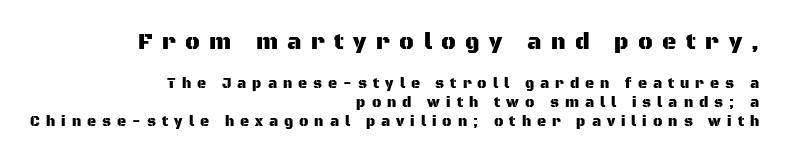
Q: Is the text italic (slanted)? A: No, it is upright.
Q: Is the text underlined? A: No.
Q: How is the paragraph aligned? A: Right-aligned.
Q: Is the spacing between letters normal or unusually wide? A: Unusually wide.
Q: Is the spacing between lines tight, normal or loose? A: Normal.
Q: Which block of text is set in a larger size, the first (top) or the second (bottom)? A: The first (top) one.
